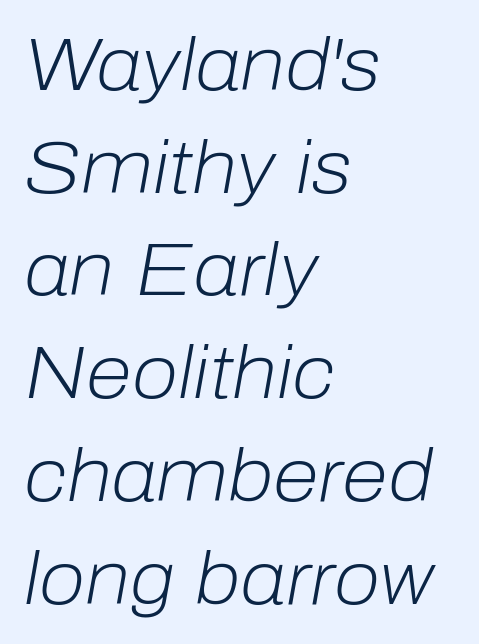
The image shows 75 px light type, italic (leaning right); set left-aligned, normal line spacing (1.37x), normal letter spacing, not underlined; low stroke contrast and a medium x-height.
